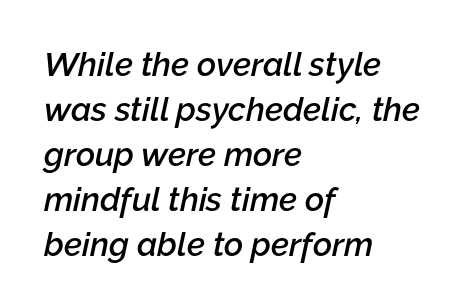
{"italic": "yes", "lean": "right", "slant_degrees": 12, "bold": "semi", "weight": "semibold", "width": "normal", "stroke_contrast": "low", "x_height": "medium", "monospaced": "no", "underline": "no", "align": "left", "line_spacing": "normal", "line_spacing_ratio": 1.36, "letter_spacing": "normal", "letter_spacing_em": 0.0, "glyph_px": 33}
